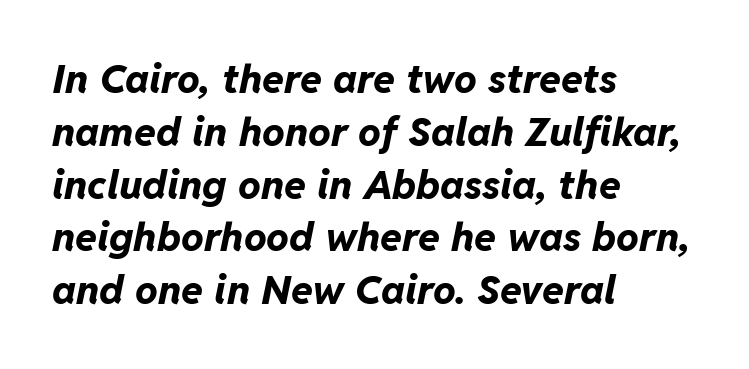
Q: Is the text bold? A: Yes.
Q: Is the text italic (slanted)? A: Yes, it leans right by about 11 degrees.
Q: Is the text underlined? A: No.
Q: How is the paragraph aligned? A: Left-aligned.
Q: Is the spacing between letters normal or unusually wide? A: Normal.
Q: Is the spacing between lines tight, normal or loose? A: Normal.
Q: Width (condensed, normal, or wide)? A: Normal.
Q: Stroke contrast? A: Low.
Q: x-height? A: Medium.
Q: Monospaced? A: No.
